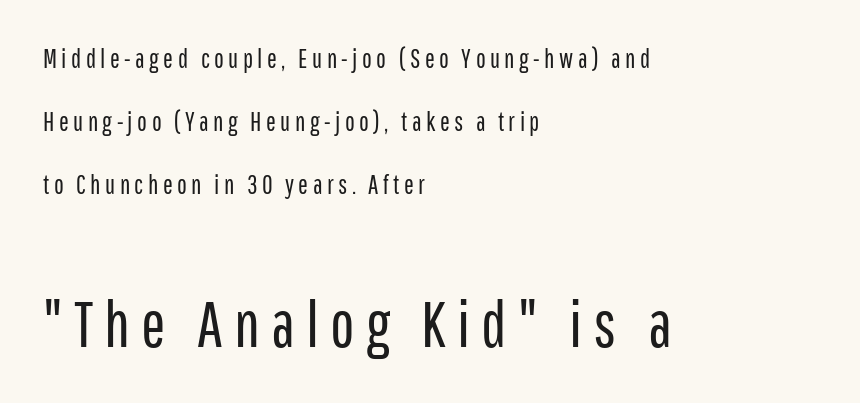
{"serif": "no", "italic": "no", "bold": "no", "weight": "regular", "width": "condensed", "stroke_contrast": "low", "x_height": "medium", "monospaced": "no", "underline": "no", "align": "left", "line_spacing": "loose", "line_spacing_ratio": 2.42, "larger_block": "second", "size_ratio": 2.5, "glyph_px": 65}
